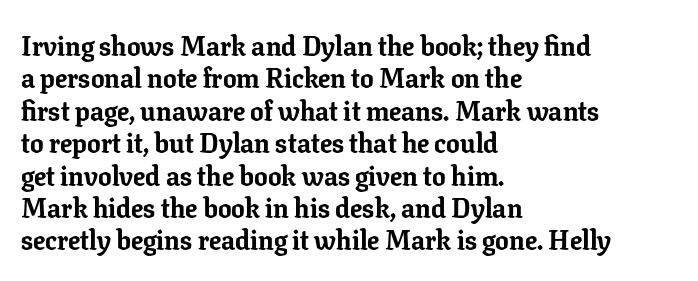
Q: Is the text bold? A: Yes.
Q: Is the text italic (slanted)? A: No, it is upright.
Q: Is the text underlined? A: No.
Q: How is the paragraph aligned? A: Left-aligned.
Q: Is the spacing between letters normal or unusually wide? A: Normal.
